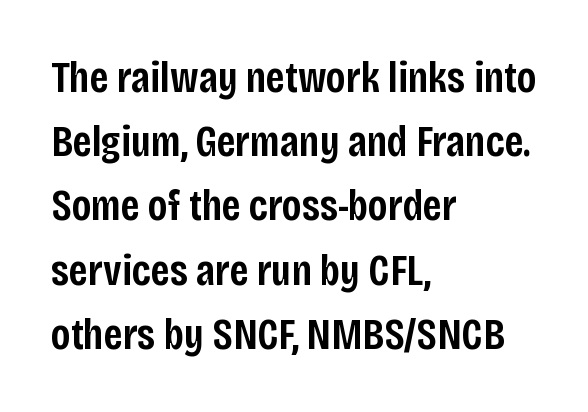
The image shows 44 px semibold, condensed sans-serif type, upright; set left-aligned, normal line spacing (1.46x), normal letter spacing, not underlined; low stroke contrast and a large x-height.
